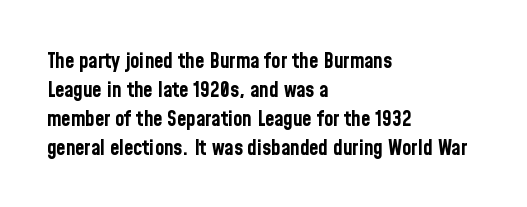
Q: Is the text bold? A: Yes.
Q: Is the text italic (slanted)? A: No, it is upright.
Q: Is the text underlined? A: No.
Q: How is the paragraph aligned? A: Left-aligned.
Q: Is the spacing between letters normal or unusually wide? A: Normal.
Q: Is the spacing between lines tight, normal or loose? A: Normal.
